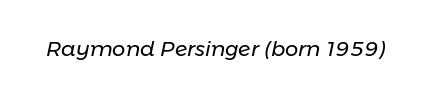
The image shows 21 px text type, italic (leaning right); set normal letter spacing, not underlined.
